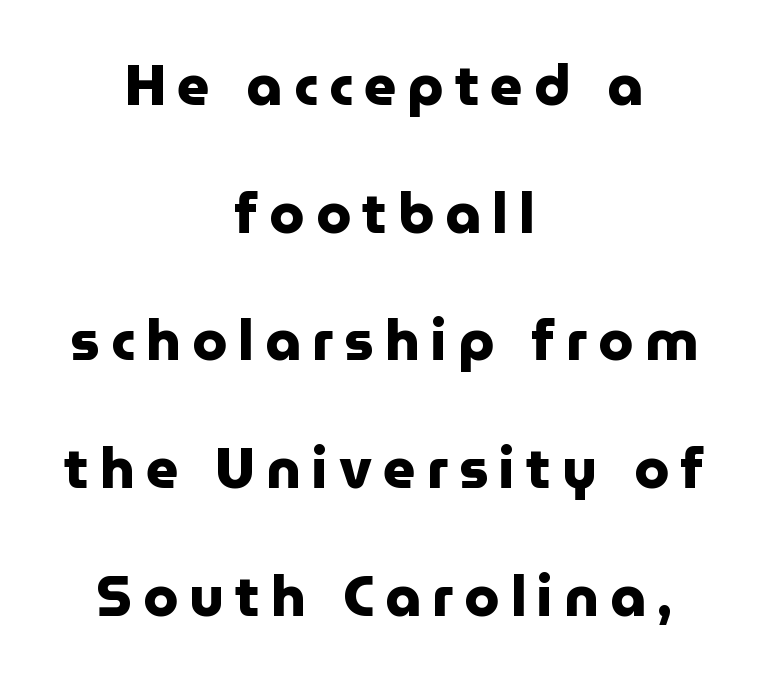
The image shows 56 px heavy sans-serif type, upright; set centered, loose line spacing (2.28x), unusually wide letter spacing (+0.2 em), not underlined; low stroke contrast and a medium x-height.
